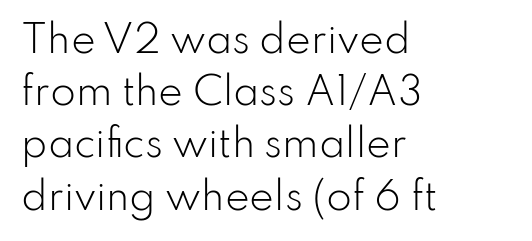
Q: Is the text bold? A: No.
Q: Is the text italic (slanted)? A: No, it is upright.
Q: Is the typeface a serif or a sans-serif typeface? A: Sans-serif.
Q: Is the text underlined? A: No.
Q: How is the paragraph aligned? A: Left-aligned.
Q: Is the spacing between letters normal or unusually wide? A: Normal.
Q: Is the spacing between lines tight, normal or loose? A: Normal.
Q: Width (condensed, normal, or wide)? A: Normal.
Q: Stroke contrast? A: Low.
Q: x-height? A: Small.
Q: Monospaced? A: No.
